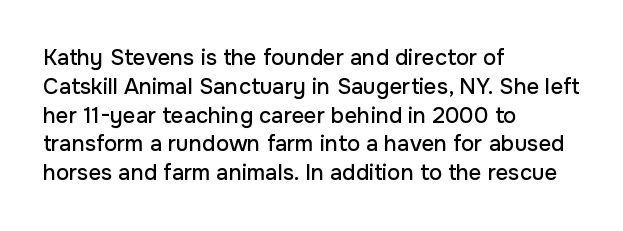
{"italic": "no", "underline": "no", "align": "left", "line_spacing": "normal", "line_spacing_ratio": 1.31, "letter_spacing": "normal", "letter_spacing_em": 0.0, "glyph_px": 22}
